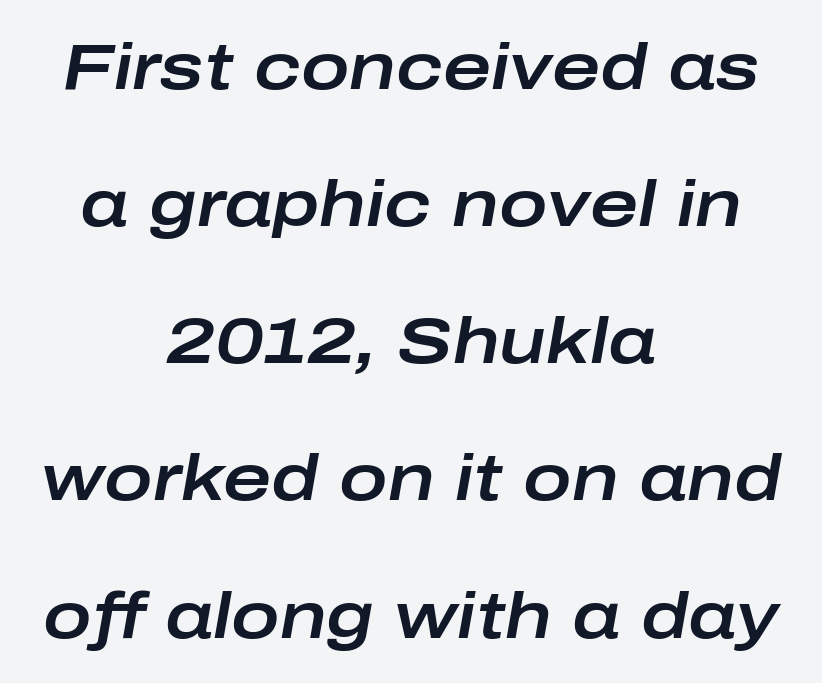
Short and long lines alike share a common midpoint. Italic: yes, the glyphs are oblique. Check the space under the baseline: it is left empty. Looks like regular typesetting: each glyph gets only the width it needs. There is no visible air inserted between adjacent glyphs. A great deal of white space separates one row of letters from the next.
